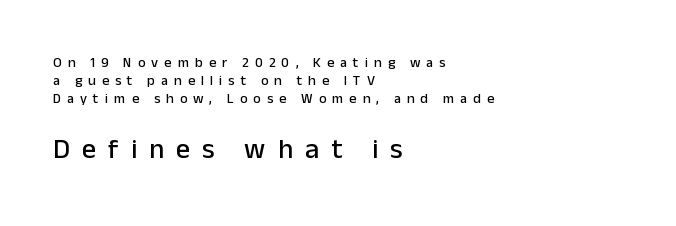
Q: Is the text italic (slanted)? A: No, it is upright.
Q: Is the typeface a serif or a sans-serif typeface? A: Sans-serif.
Q: Is the text underlined? A: No.
Q: How is the paragraph aligned? A: Left-aligned.
Q: Is the spacing between letters normal or unusually wide? A: Unusually wide.
Q: Is the spacing between lines tight, normal or loose? A: Normal.
Q: Which block of text is set in a larger size, the first (top) or the second (bottom)? A: The second (bottom) one.
Q: Width (condensed, normal, or wide)? A: Normal.
Q: Stroke contrast? A: Low.
Q: x-height? A: Medium.
Q: Monospaced? A: No.
